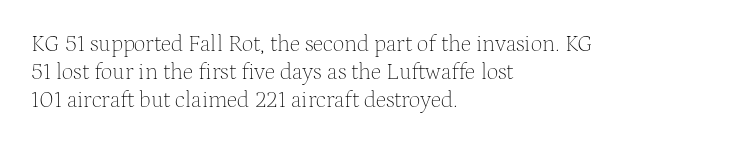
Every stem runs plumb, perpendicular to the baseline. Layout note: lines flush left. Decoration check: the copy has no underline. Short note: letters normally spaced.
